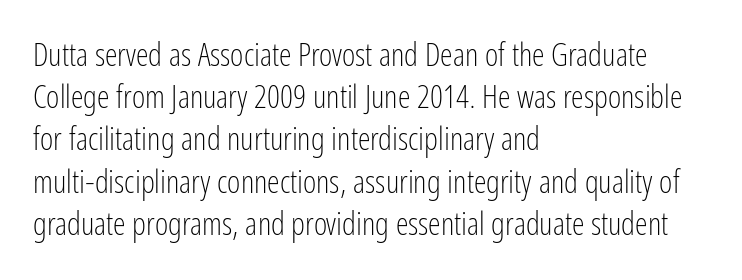
Q: Is the text bold? A: No.
Q: Is the text italic (slanted)? A: No, it is upright.
Q: Is the typeface a serif or a sans-serif typeface? A: Sans-serif.
Q: Is the text underlined? A: No.
Q: How is the paragraph aligned? A: Left-aligned.
Q: Is the spacing between letters normal or unusually wide? A: Normal.
Q: Is the spacing between lines tight, normal or loose? A: Normal.
Q: Width (condensed, normal, or wide)? A: Condensed.
Q: Stroke contrast? A: Low.
Q: x-height? A: Medium.
Q: Monospaced? A: No.
